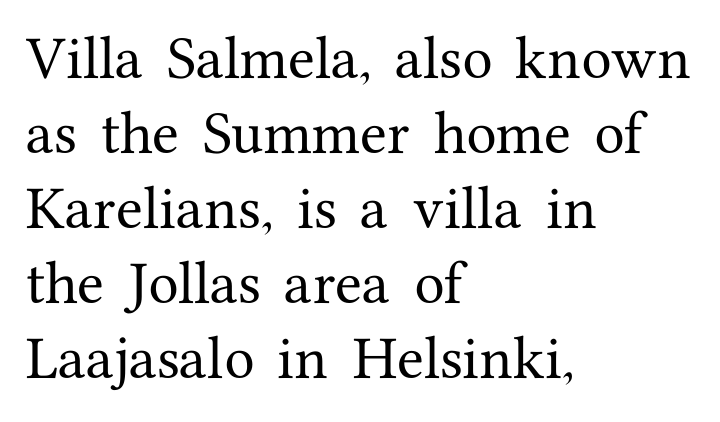
The image shows 49 px serif type, upright; set left-aligned, normal line spacing (1.53x), normal letter spacing, not underlined; medium stroke contrast and a medium x-height.
